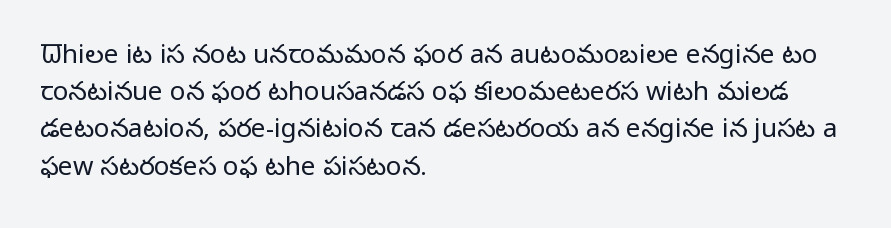
Q: Is the text bold? A: No.
Q: Is the text italic (slanted)? A: No, it is upright.
Q: Is the text underlined? A: No.
Q: How is the paragraph aligned? A: Left-aligned.
Q: Is the spacing between letters normal or unusually wide? A: Normal.
Q: Is the spacing between lines tight, normal or loose? A: Normal.
